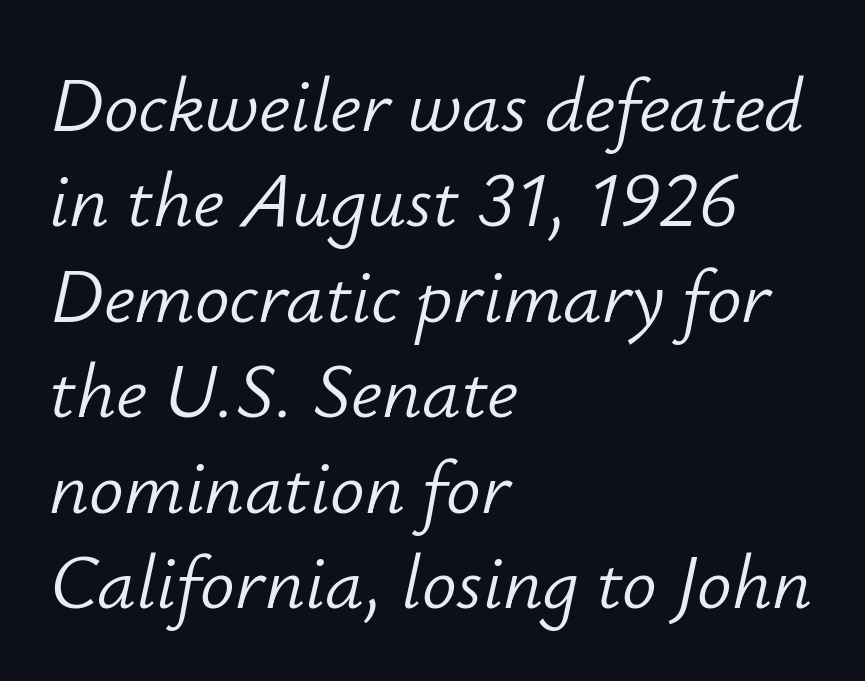
The passage shown is not bold in any degree. Looking at the ascenders, they clearly lean. Where is the straight margin? On the left. Think of a printed novel: that variable character pitch is what you see here. What stands out about the letter spacing? Nothing — it is the standard amount. Beneath every word, the page is bare.
